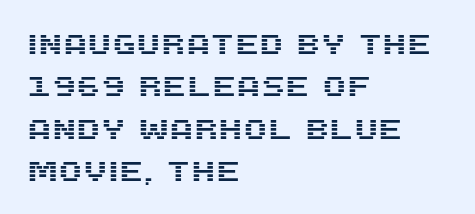
This sample uses a sans-serif face. Regular leading. If you drew a ruler down the left edge, every line would touch it. You can tell it's not italic because the verticals are truly vertical. Character widths vary here, with narrow letters taking less room than wide ones. This rendering leaves character spacing at its baseline value.
